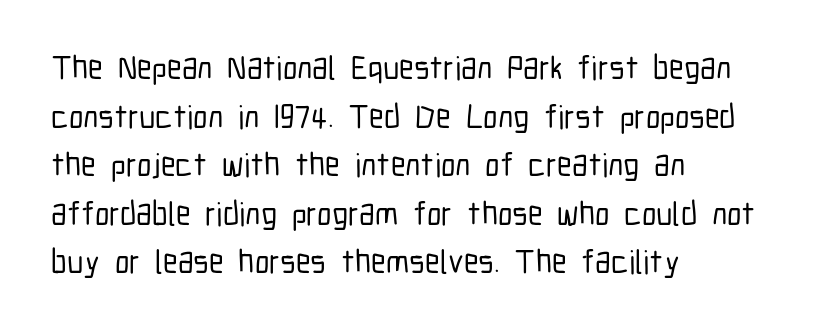
Is this a sans? Yes — the strokes have no serifs. The type sits square on the baseline with zero lean. Proportional: the letters do not fall into vertical columns. Underline: absent. Rows of type keep a routine distance in the vertical direction. Words appear dense and cohesive because spacing is normal.
